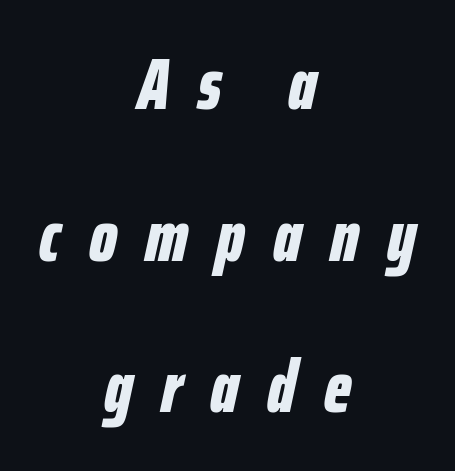
Widely set lines give the paragraph a tall, airy silhouette. Each letter keeps its own natural width here, so spacing adapts to shape. A bare baseline throughout the passage. Leftover space on each line is divided equally before and after the words.
